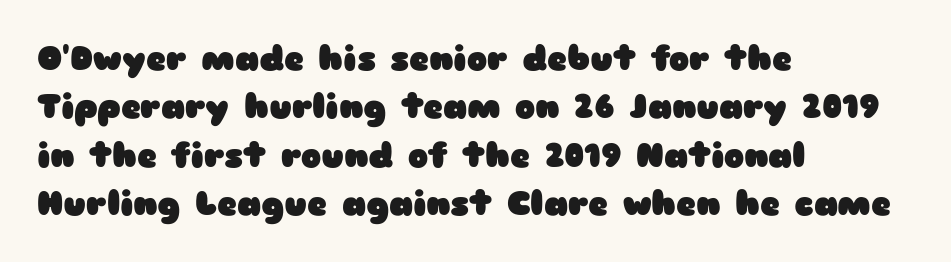
{"serif": "no", "italic": "no", "bold": "yes", "weight": "heavy", "width": "wide", "stroke_contrast": "low", "x_height": "medium", "monospaced": "no", "underline": "no", "align": "left", "line_spacing": "normal", "line_spacing_ratio": 1.42, "letter_spacing": "normal", "letter_spacing_em": 0.0, "glyph_px": 34}
